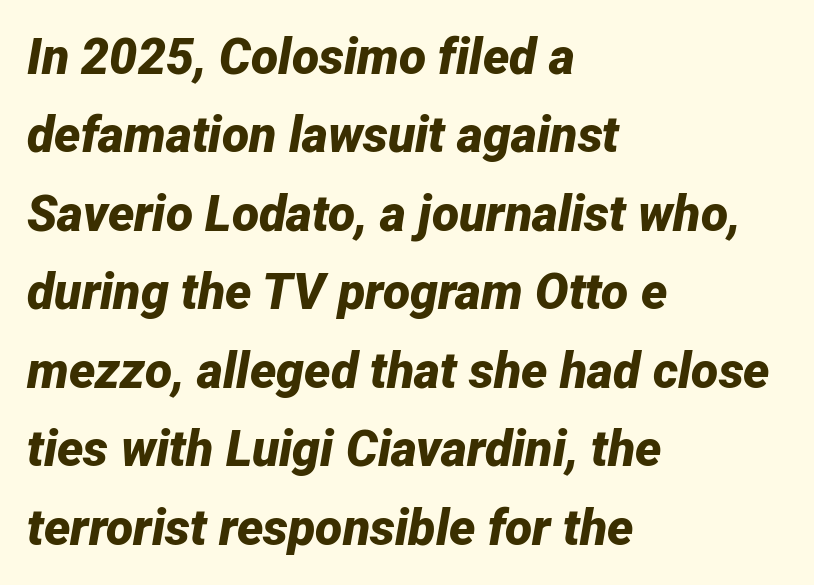
Designer's note — italics engaged. Notice how descenders clear the ascenders below comfortably — that's standard leading. Caption: standard tracking, unaltered. Which margin do the lines hug? The left one — the right edge is uneven. This rendering features lettering with no underline. The rendering uses a bold face; every stroke is thick and dark.
